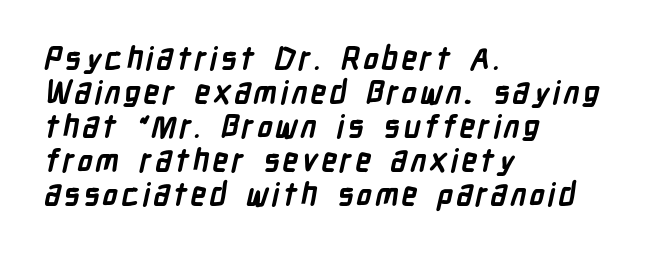
The image shows 31 px semibold, condensed sans-serif type; set left-aligned, tight line spacing (1.1x), not underlined; low stroke contrast and a medium x-height.
